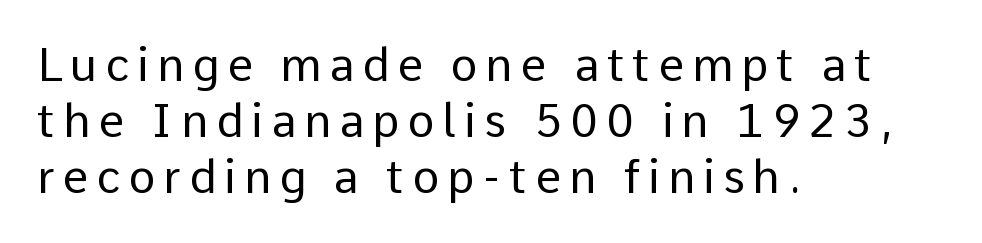
The lettering stays uniformly vertical, giving the passage a roman look. Serif or sans? Sans — the stroke terminals are bare. The glyphs are unaccompanied by any horizontal stroke below them. The passage shown is typed in a proportional face where columns would drift. The characters are drawn with everyday or finer stroke widths.
